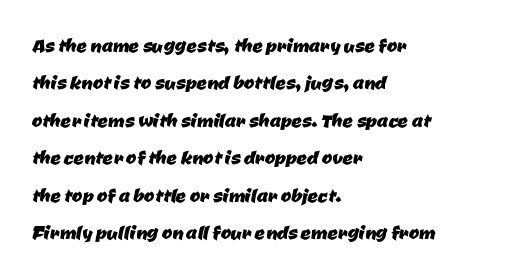
Q: Is the text underlined? A: No.
Q: How is the paragraph aligned? A: Left-aligned.
Q: Is the spacing between letters normal or unusually wide? A: Normal.
Q: Is the spacing between lines tight, normal or loose? A: Normal.
